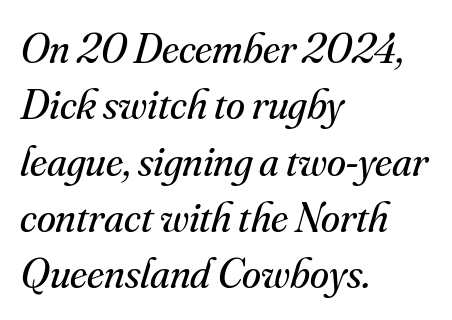
{"serif": "yes", "italic": "yes", "lean": "right", "slant_degrees": 16, "bold": "no", "weight": "regular", "width": "normal", "stroke_contrast": "medium", "x_height": "small", "monospaced": "no", "underline": "no", "align": "left", "line_spacing": "normal", "line_spacing_ratio": 1.31, "letter_spacing": "normal", "letter_spacing_em": 0.0, "glyph_px": 43}
